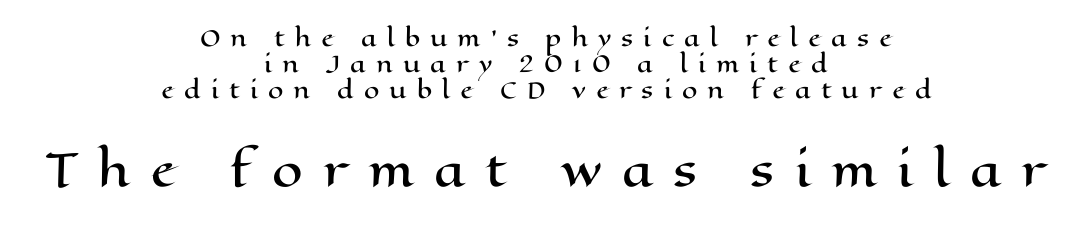
Q: Is the text italic (slanted)? A: No, it is upright.
Q: Is the text underlined? A: No.
Q: How is the paragraph aligned? A: Centered.
Q: Is the spacing between letters normal or unusually wide? A: Unusually wide.
Q: Which block of text is set in a larger size, the first (top) or the second (bottom)? A: The second (bottom) one.
Q: Width (condensed, normal, or wide)? A: Wide.
Q: Stroke contrast? A: High.
Q: x-height? A: Medium.
Q: Monospaced? A: No.
